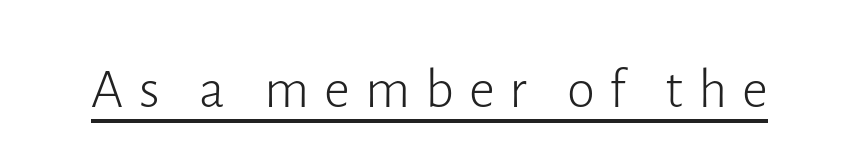
The image shows 57 px light sans-serif type, upright; set unusually wide letter spacing (+0.26 em), underlined; low stroke contrast and a medium x-height.
